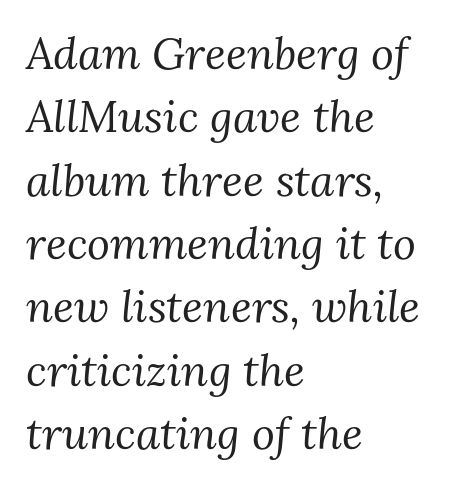
The image shows 44 px regular-weight serif type, italic (leaning right); set left-aligned, normal line spacing (1.44x), normal letter spacing, not underlined; medium stroke contrast and a medium x-height.
